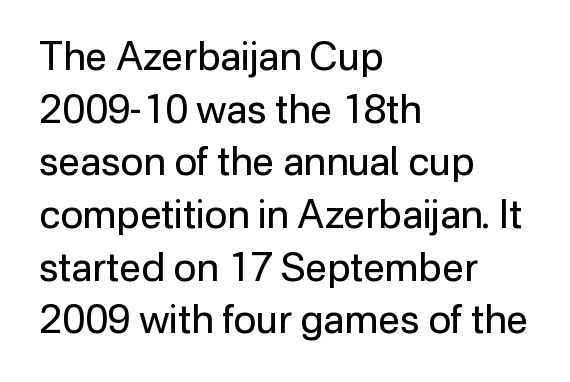
Q: Is the text bold? A: No.
Q: Is the text italic (slanted)? A: No, it is upright.
Q: Is the typeface a serif or a sans-serif typeface? A: Sans-serif.
Q: Is the text underlined? A: No.
Q: How is the paragraph aligned? A: Left-aligned.
Q: Is the spacing between letters normal or unusually wide? A: Normal.
Q: Is the spacing between lines tight, normal or loose? A: Normal.
Q: Width (condensed, normal, or wide)? A: Normal.
Q: Stroke contrast? A: Low.
Q: x-height? A: Medium.
Q: Monospaced? A: No.
